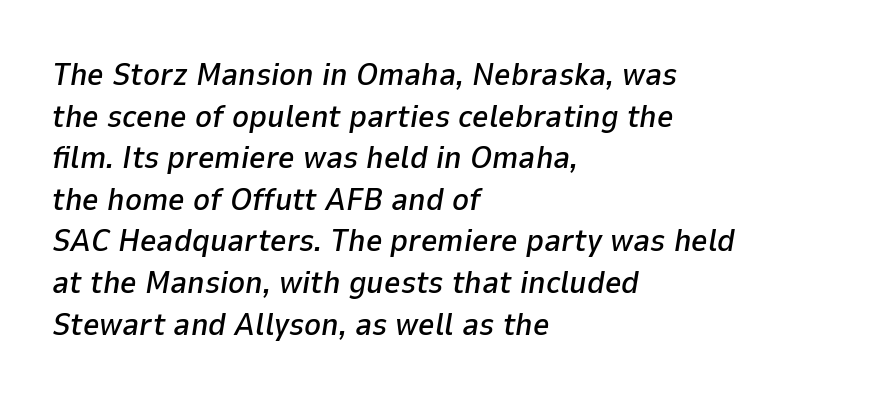
The image shows 32 px text type, italic (leaning right); set left-aligned, normal line spacing (1.3x), normal letter spacing, not underlined; low stroke contrast and a medium x-height.
